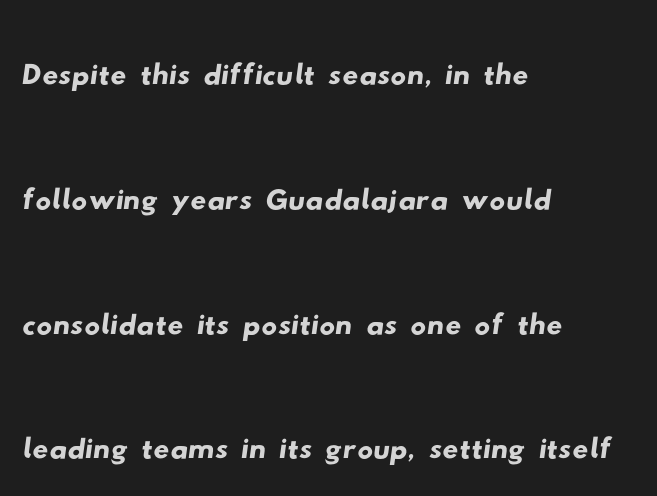
{"serif": "no", "width": "wide", "stroke_contrast": "low", "x_height": "small", "monospaced": "no", "underline": "no", "align": "left", "line_spacing": "normal", "line_spacing_ratio": 1.6, "letter_spacing": "normal", "letter_spacing_em": 0.0, "glyph_px": 78}
